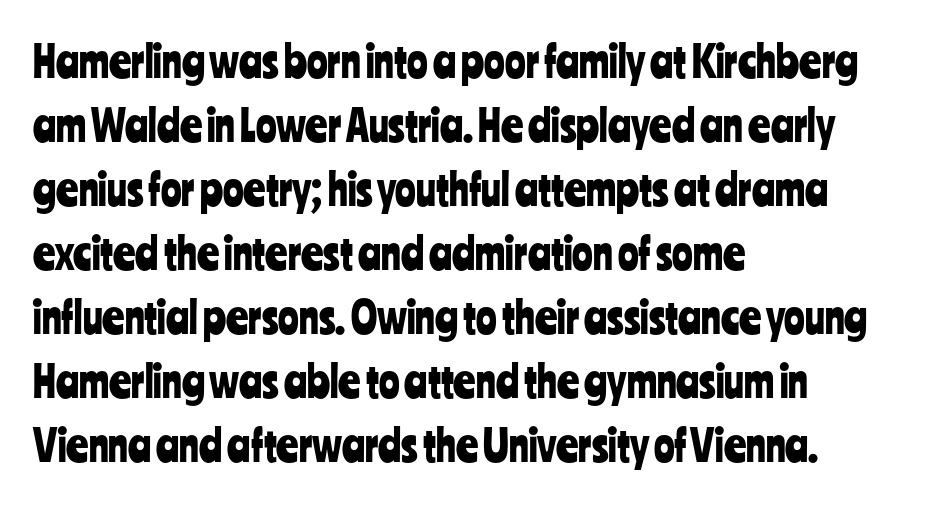
{"serif": "no", "italic": "no", "width": "condensed", "stroke_contrast": "low", "x_height": "medium", "monospaced": "no", "underline": "no", "align": "left", "line_spacing": "normal", "line_spacing_ratio": 1.49, "letter_spacing": "normal", "letter_spacing_em": 0.0, "glyph_px": 43}
